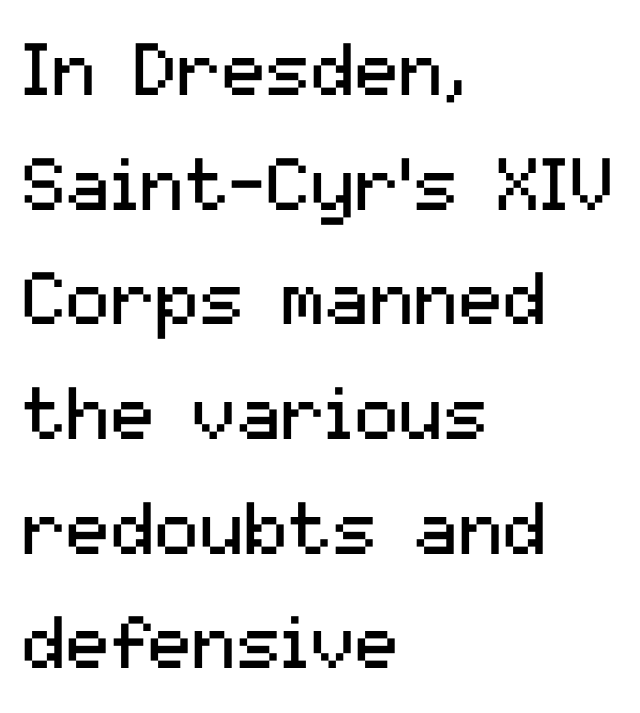
Tracking here is standard; glyphs follow each other at the usual distance. A typesetter would call this proportional, since set widths differ per character. Unbolded letterforms with no extra heft. Vertical strokes here are truly vertical. Serifs: no, the terminals of the letterforms are clean.
